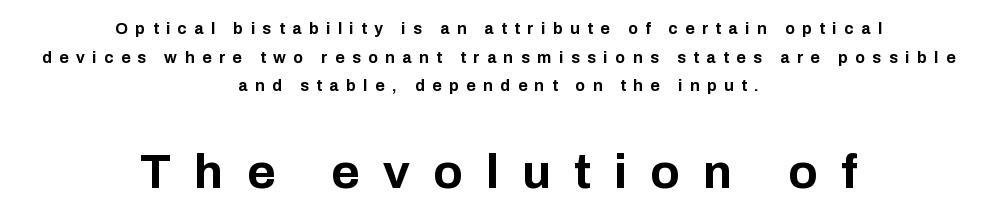
The image shows 49 px bold sans-serif type, upright; set centered, line spacing 1.79x, unusually wide letter spacing (+0.47 em), not underlined; the second (bottom) block is 3.06x larger; low stroke contrast and a medium x-height.
